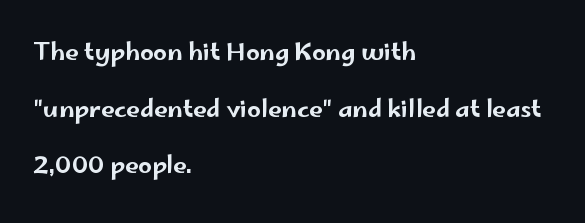
Q: Is the text italic (slanted)? A: No, it is upright.
Q: Is the text underlined? A: No.
Q: How is the paragraph aligned? A: Left-aligned.
Q: Is the spacing between letters normal or unusually wide? A: Normal.
Q: Is the spacing between lines tight, normal or loose? A: Loose.
